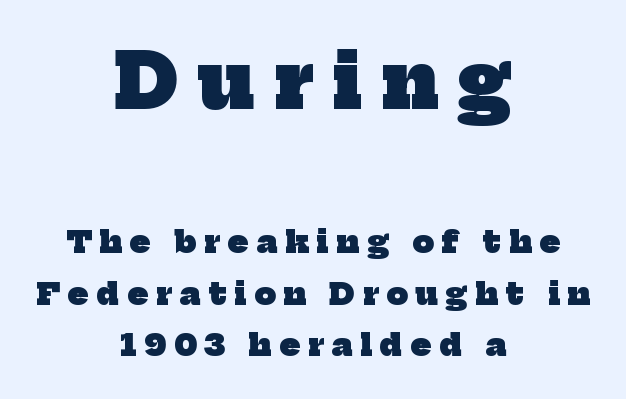
The image shows 75 px heavy serif type; set centered, line spacing 1.72x, unusually wide letter spacing (+0.26 em), not underlined; the first (top) block is 2.5x larger; low stroke contrast and a medium x-height.
